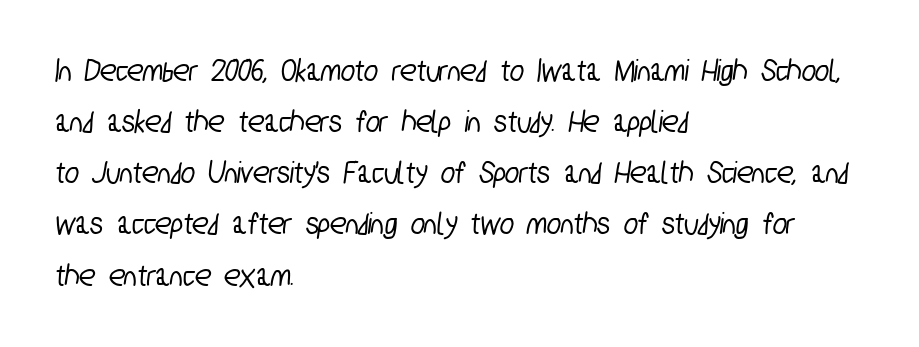
The image shows 33 px condensed sans-serif type; set left-aligned, normal line spacing (1.55x), normal letter spacing, not underlined; low stroke contrast and a medium x-height.
